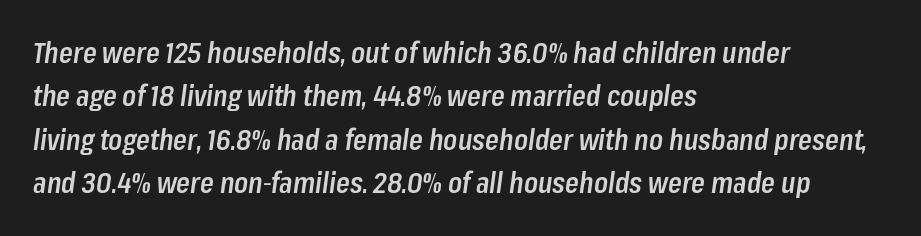
The image shows 28 px semibold, condensed type, italic (leaning right); set left-aligned, normal line spacing (1.55x), normal letter spacing, not underlined; low stroke contrast and a medium x-height.
